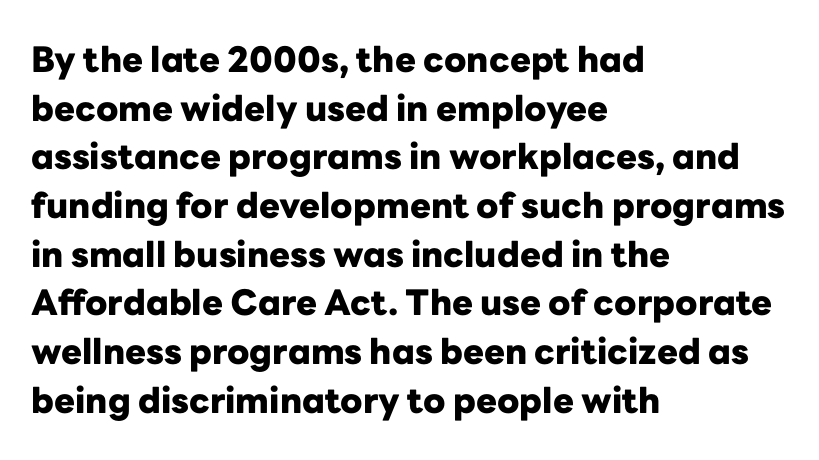
The image shows 35 px heavy sans-serif type, upright; set left-aligned, normal line spacing (1.39x), normal letter spacing, not underlined; low stroke contrast and a medium x-height.
